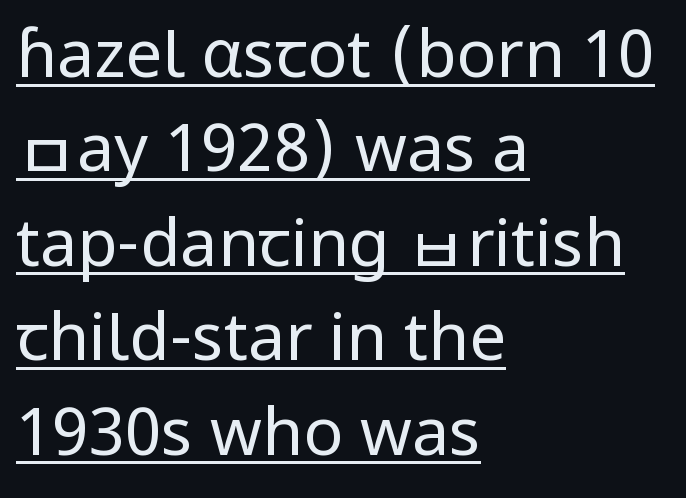
{"serif": "no", "italic": "no", "bold": "no", "weight": "regular", "width": "normal", "stroke_contrast": "low", "x_height": "medium", "monospaced": "no", "underline": "yes", "align": "left", "line_spacing": "normal", "line_spacing_ratio": 1.43, "letter_spacing": "normal", "letter_spacing_em": 0.0, "glyph_px": 66}
